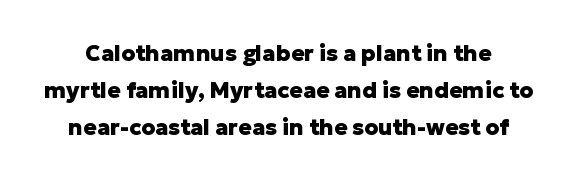
{"italic": "no", "bold": "yes", "underline": "no", "line_spacing": "normal", "line_spacing_ratio": 1.68, "letter_spacing": "normal", "letter_spacing_em": 0.0, "glyph_px": 22}
